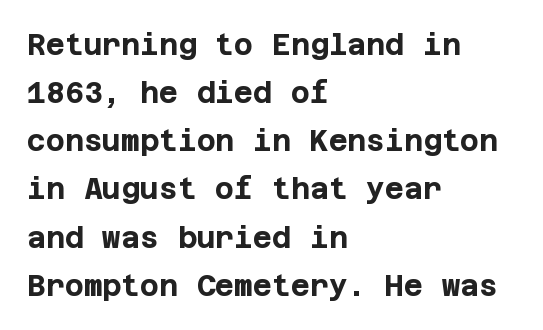
{"serif": "no", "italic": "no", "bold": "yes", "weight": "bold", "width": "normal", "stroke_contrast": "low", "x_height": "large", "underline": "no", "align": "left", "line_spacing": "normal", "line_spacing_ratio": 1.66, "letter_spacing": "normal", "letter_spacing_em": 0.0, "glyph_px": 29}
